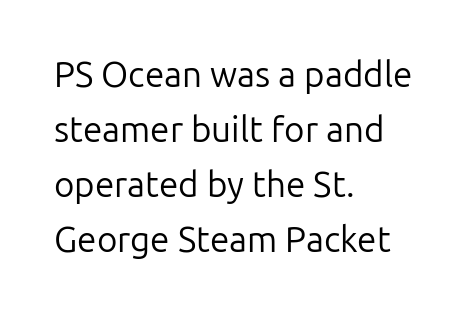
The image shows 35 px regular-weight sans-serif type, upright; set left-aligned, normal line spacing (1.57x), normal letter spacing, not underlined; low stroke contrast and a medium x-height.
